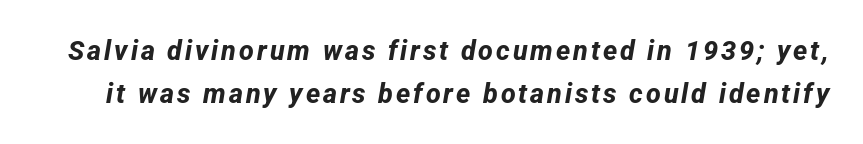
Q: Is the text bold? A: Yes.
Q: Is the text underlined? A: No.
Q: Is the spacing between lines tight, normal or loose? A: Normal.
